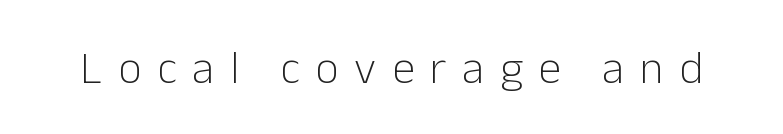
Q: Is the text bold? A: No.
Q: Is the text italic (slanted)? A: No, it is upright.
Q: Is the typeface a serif or a sans-serif typeface? A: Sans-serif.
Q: Is the text underlined? A: No.
Q: Is the spacing between letters normal or unusually wide? A: Unusually wide.
Q: Width (condensed, normal, or wide)? A: Normal.
Q: Stroke contrast? A: Low.
Q: x-height? A: Medium.
Q: Monospaced? A: No.
